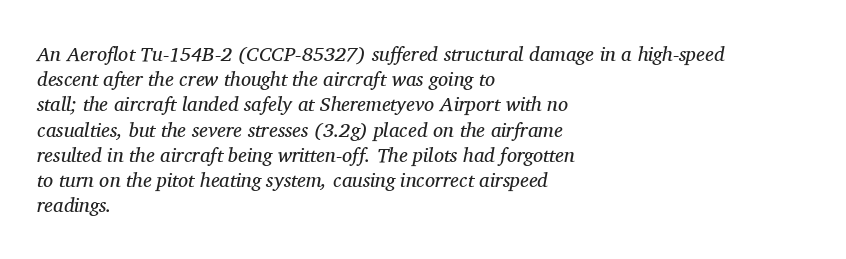
{"italic": "yes", "lean": "right", "slant_degrees": 11, "bold": "no", "underline": "no", "align": "left", "line_spacing": "normal", "line_spacing_ratio": 1.26, "letter_spacing": "normal", "letter_spacing_em": 0.0, "glyph_px": 20}
